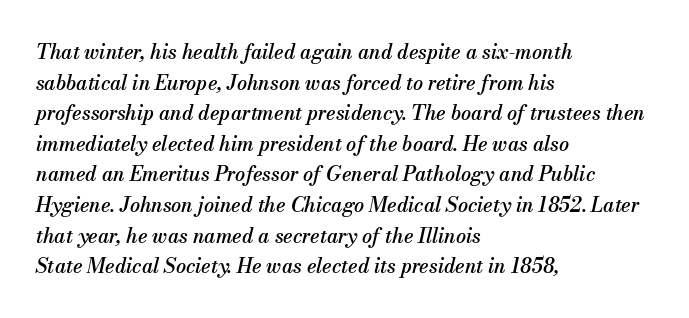
Q: Is the text italic (slanted)? A: Yes, it leans right by about 13 degrees.
Q: Is the text underlined? A: No.
Q: How is the paragraph aligned? A: Left-aligned.
Q: Is the spacing between letters normal or unusually wide? A: Normal.
Q: Is the spacing between lines tight, normal or loose? A: Normal.
